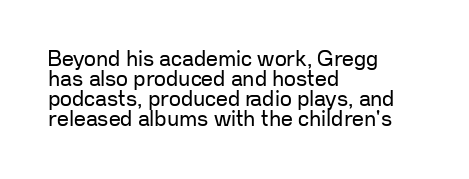
The image shows 21 px text type, upright; set left-aligned, tight line spacing (0.96x), normal letter spacing, not underlined.
